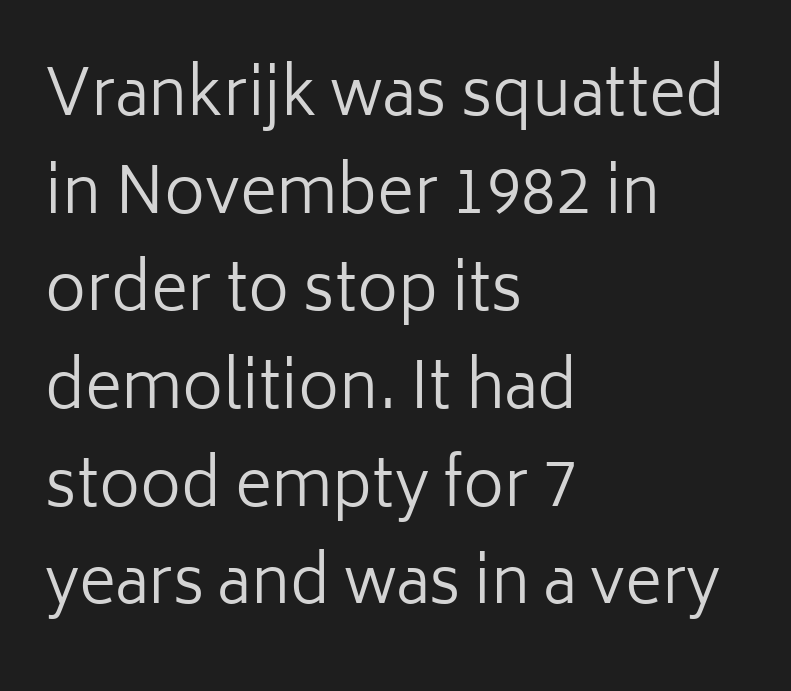
Letterform terminals end flat and unadorned throughout the passage. The gaps between neighbouring characters are ordinary and unremarkable. Unlike italic type, these characters show no tilt at all. Reading down the block, your eye returns to a fixed left position each line. The letterforms sit at book weight or below. A typesetter would call this proportional, since set widths differ per character.
